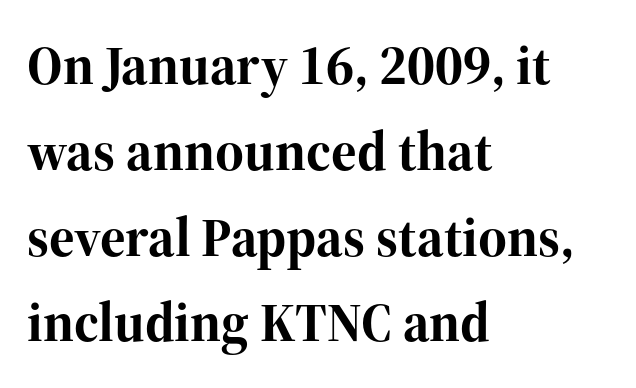
Q: Is the text bold? A: Yes.
Q: Is the text italic (slanted)? A: No, it is upright.
Q: Is the typeface a serif or a sans-serif typeface? A: Serif.
Q: Is the text underlined? A: No.
Q: How is the paragraph aligned? A: Left-aligned.
Q: Is the spacing between letters normal or unusually wide? A: Normal.
Q: Is the spacing between lines tight, normal or loose? A: Normal.
Q: Width (condensed, normal, or wide)? A: Normal.
Q: Stroke contrast? A: High.
Q: x-height? A: Medium.
Q: Monospaced? A: No.
